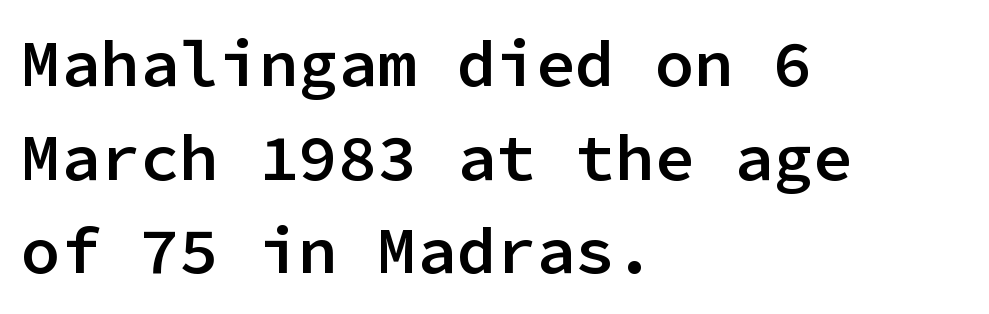
{"serif": "no", "italic": "no", "bold": "semi", "weight": "semibold", "width": "normal", "stroke_contrast": "low", "x_height": "medium", "monospaced": "yes", "underline": "no", "align": "left", "line_spacing": "normal", "line_spacing_ratio": 1.42, "letter_spacing": "normal", "letter_spacing_em": 0.0, "glyph_px": 66}
